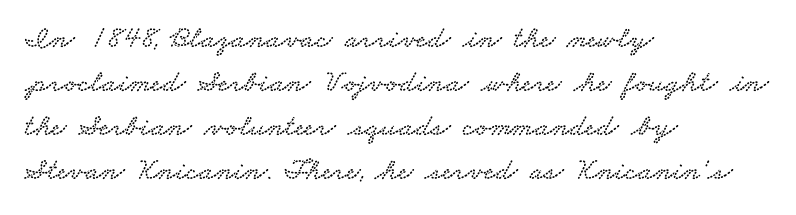
Q: Is the typeface a serif or a sans-serif typeface? A: Serif.
Q: Is the text underlined? A: No.
Q: How is the paragraph aligned? A: Left-aligned.
Q: Is the spacing between letters normal or unusually wide? A: Normal.
Q: Is the spacing between lines tight, normal or loose? A: Normal.
Q: Width (condensed, normal, or wide)? A: Wide.
Q: Stroke contrast? A: Low.
Q: x-height? A: Small.
Q: Monospaced? A: No.
